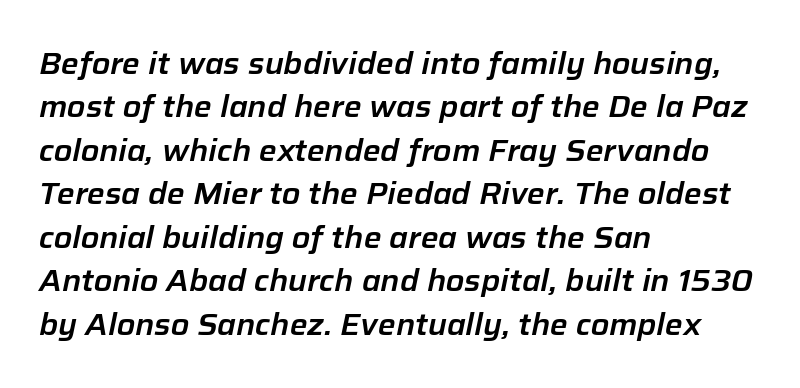
Q: Is the text italic (slanted)? A: Yes, it leans right by about 12 degrees.
Q: Is the text underlined? A: No.
Q: How is the paragraph aligned? A: Left-aligned.
Q: Is the spacing between letters normal or unusually wide? A: Normal.
Q: Is the spacing between lines tight, normal or loose? A: Normal.
Q: Width (condensed, normal, or wide)? A: Normal.
Q: Stroke contrast? A: Low.
Q: x-height? A: Medium.
Q: Monospaced? A: No.
